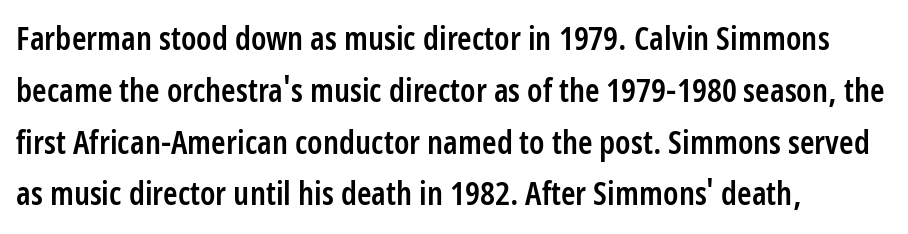
The ragged edge is on the right, which tells us the setting is flush left. Regular leading. A typesetter would mark this as roman, not italic. Students, note that the glyphs here touch the page at normal intervals. The string is rendered with underlining switched off.
